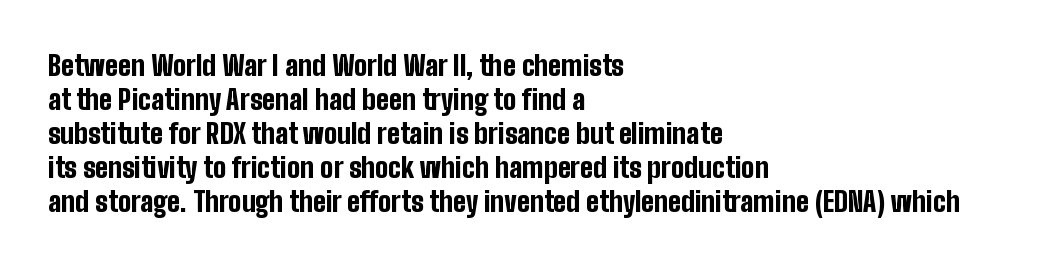
{"serif": "no", "italic": "no", "bold": "yes", "weight": "bold", "width": "condensed", "stroke_contrast": "low", "x_height": "medium", "monospaced": "no", "underline": "no", "align": "left", "line_spacing_ratio": 1.21, "letter_spacing": "normal", "letter_spacing_em": 0.0, "glyph_px": 28}
